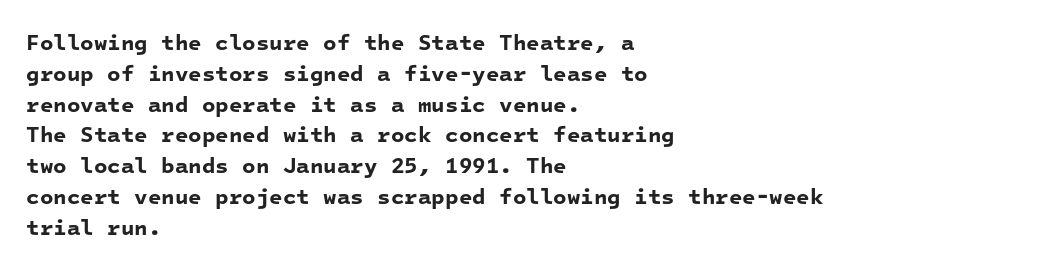
The image shows 22 px bold type; set left-aligned, normal line spacing (1.4x), normal letter spacing, not underlined.
